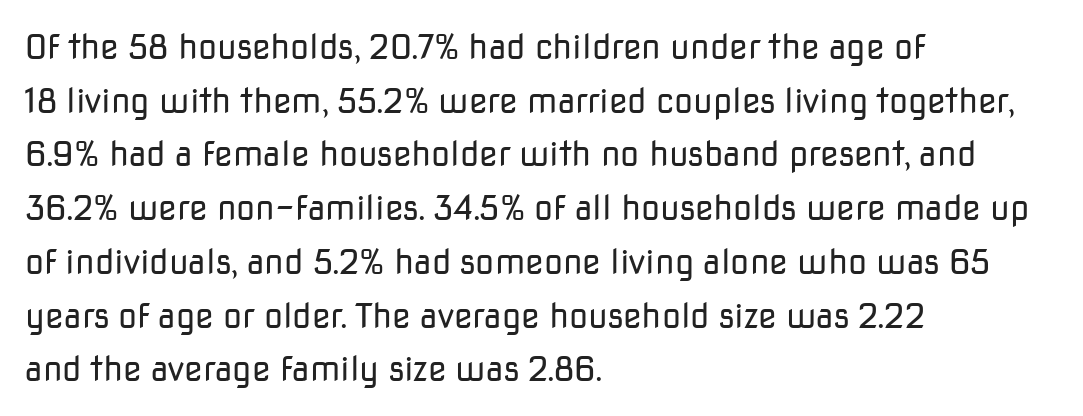
{"serif": "no", "italic": "no", "bold": "no", "weight": "regular", "width": "normal", "stroke_contrast": "low", "x_height": "medium", "monospaced": "no", "underline": "no", "align": "left", "line_spacing": "normal", "line_spacing_ratio": 1.58, "letter_spacing": "normal", "letter_spacing_em": 0.0, "glyph_px": 34}
